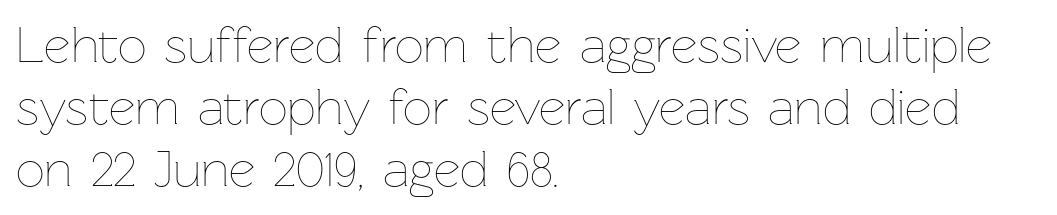
Q: Is the text bold? A: No.
Q: Is the text italic (slanted)? A: No, it is upright.
Q: Is the text underlined? A: No.
Q: How is the paragraph aligned? A: Left-aligned.
Q: Is the spacing between letters normal or unusually wide? A: Normal.
Q: Width (condensed, normal, or wide)? A: Normal.
Q: Stroke contrast? A: Low.
Q: x-height? A: Medium.
Q: Monospaced? A: No.
